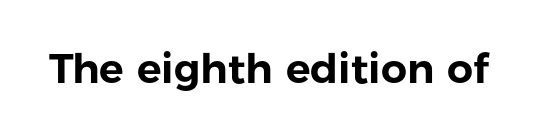
Q: Is the text italic (slanted)? A: No, it is upright.
Q: Is the typeface a serif or a sans-serif typeface? A: Sans-serif.
Q: Is the text underlined? A: No.
Q: Is the spacing between letters normal or unusually wide? A: Normal.
Q: Width (condensed, normal, or wide)? A: Normal.
Q: Stroke contrast? A: Low.
Q: x-height? A: Medium.
Q: Monospaced? A: No.
